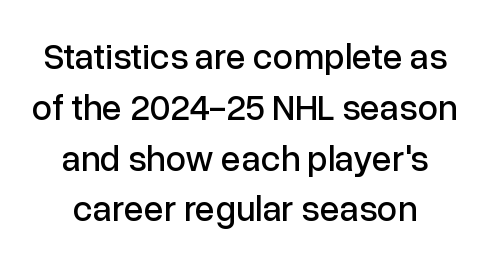
Baseline-to-baseline distance is the conventional proportion of letter height. Descenders are the only things crossing below the line. Spacing between characters is what you'd get straight out of the box. Here the designer chose a conventional face with non-uniform glyph widths. You can tell from the bare stems that sans-serif type was used.
